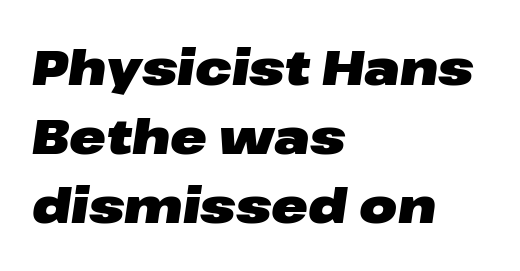
The image shows 49 px heavy, wide type, italic (leaning right); set left-aligned, normal line spacing (1.41x), normal letter spacing, not underlined; low stroke contrast and a medium x-height.
